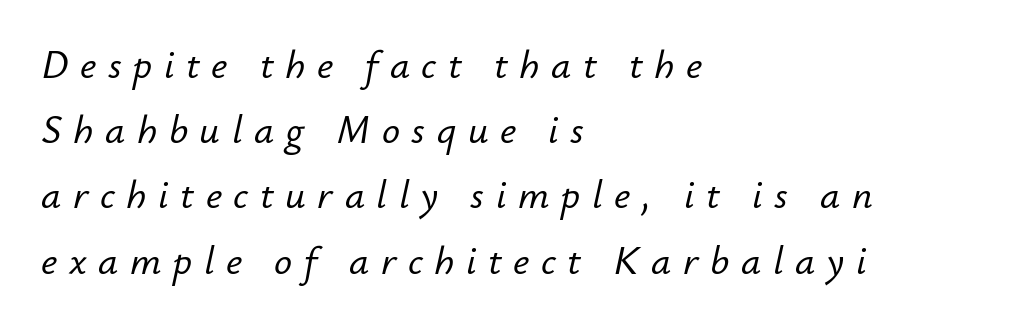
The image shows 40 px text type, italic (leaning right); set left-aligned, normal line spacing (1.63x), unusually wide letter spacing (+0.29 em), not underlined; low stroke contrast and a small x-height.
